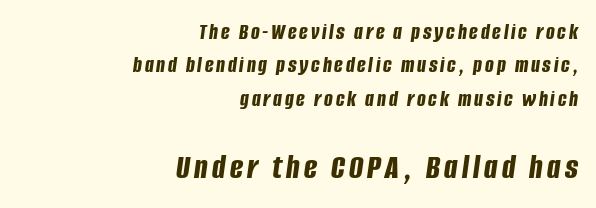
{"italic": "yes", "lean": "right", "slant_degrees": 8, "bold": "yes", "weight": "bold", "width": "condensed", "stroke_contrast": "low", "x_height": "large", "monospaced": "no", "underline": "no", "align": "right", "line_spacing": "normal", "line_spacing_ratio": 1.45, "larger_block": "second", "size_ratio": 1.52, "glyph_px": 35}
